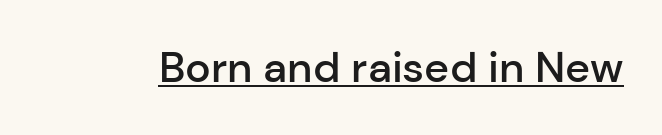
{"serif": "no", "italic": "no", "bold": "semi", "weight": "semibold", "width": "normal", "stroke_contrast": "low", "x_height": "medium", "monospaced": "no", "underline": "yes", "letter_spacing": "normal", "letter_spacing_em": 0.0, "glyph_px": 43}
